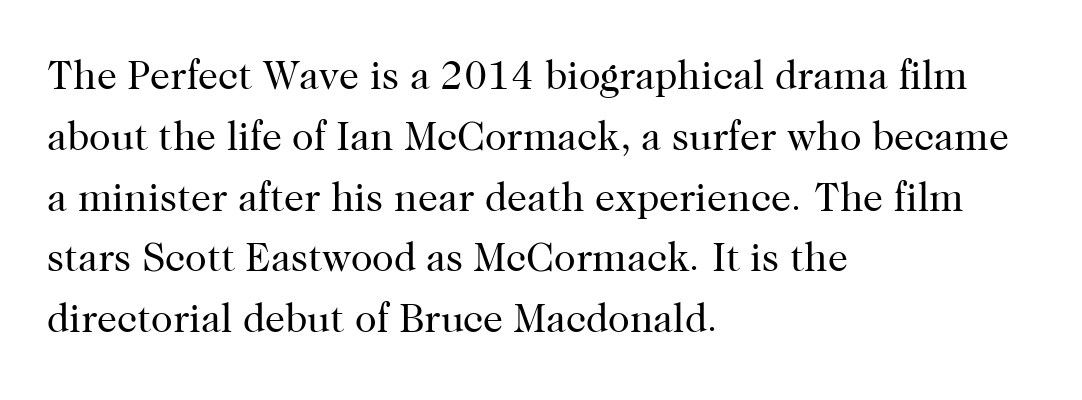
Glance below the letters and you will spot only blank space. Baseline-to-baseline distance is the conventional proportion of letter height. Varying glyph widths throughout — classic text-font behaviour. No extra ink here — the face is not bold. This sample uses a serif face.
